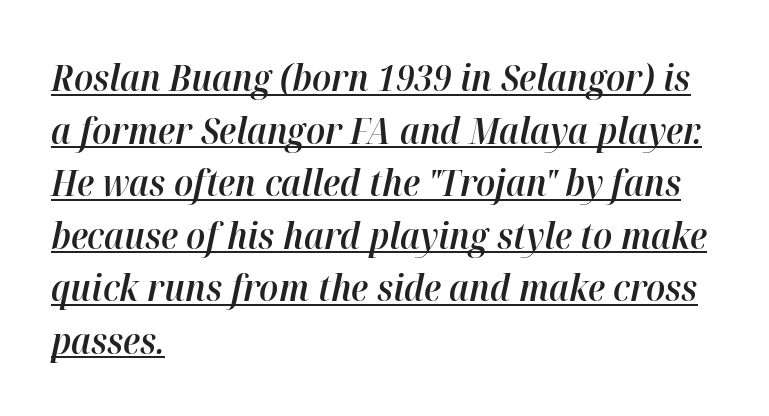
Q: Is the text bold? A: Semi-bold.
Q: Is the text italic (slanted)? A: Yes, it leans right by about 12 degrees.
Q: Is the text underlined? A: Yes.
Q: How is the paragraph aligned? A: Left-aligned.
Q: Is the spacing between letters normal or unusually wide? A: Normal.
Q: Is the spacing between lines tight, normal or loose? A: Normal.
Q: Width (condensed, normal, or wide)? A: Normal.
Q: Stroke contrast? A: High.
Q: x-height? A: Medium.
Q: Monospaced? A: No.
